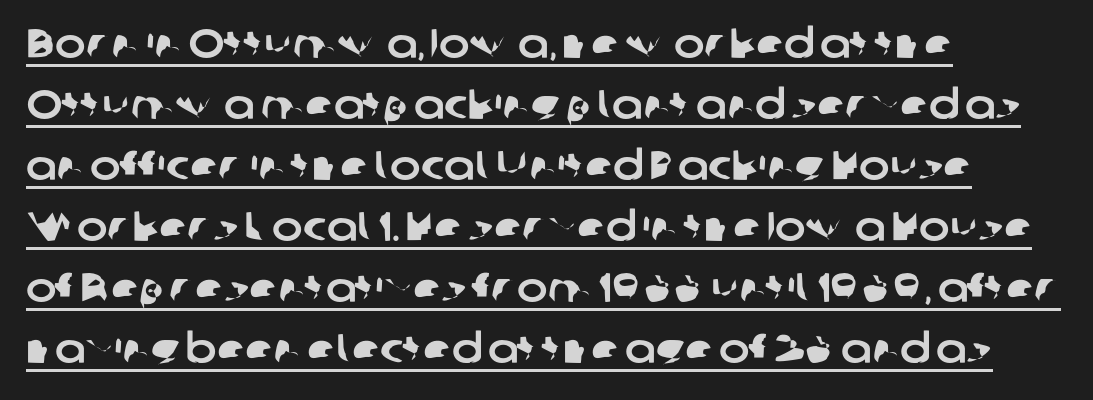
The image shows 41 px sans-serif type; set left-aligned, normal line spacing (1.49x), normal letter spacing, underlined; low stroke contrast and a medium x-height.
